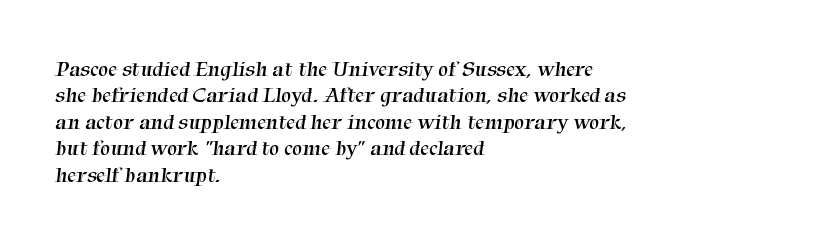
{"bold": "no", "underline": "no", "align": "left", "line_spacing_ratio": 1.2, "letter_spacing": "normal", "letter_spacing_em": 0.0, "glyph_px": 22}
